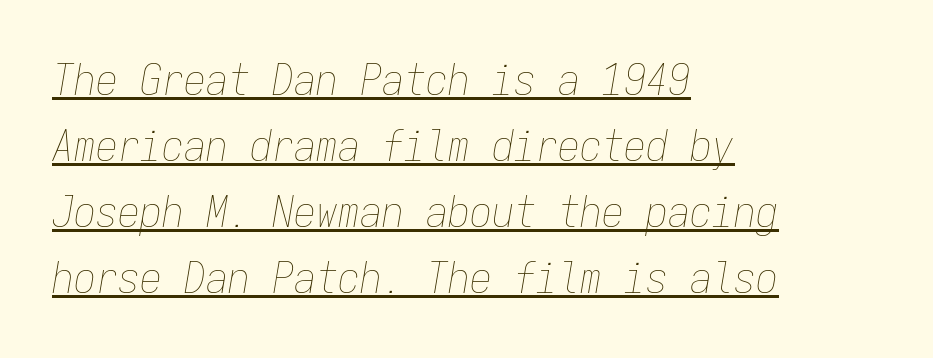
Q: Is the text bold? A: No.
Q: Is the text italic (slanted)? A: Yes, it leans right by about 9 degrees.
Q: Is the text underlined? A: Yes.
Q: How is the paragraph aligned? A: Left-aligned.
Q: Is the spacing between letters normal or unusually wide? A: Normal.
Q: Is the spacing between lines tight, normal or loose? A: Normal.
Q: Width (condensed, normal, or wide)? A: Condensed.
Q: Stroke contrast? A: Low.
Q: x-height? A: Medium.
Q: Monospaced? A: Yes.
